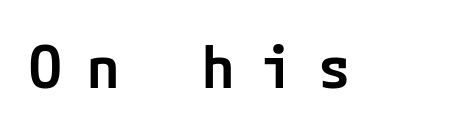
Q: Is the text bold? A: Semi-bold.
Q: Is the text italic (slanted)? A: No, it is upright.
Q: Is the typeface a serif or a sans-serif typeface? A: Sans-serif.
Q: Is the text underlined? A: No.
Q: Is the spacing between letters normal or unusually wide? A: Unusually wide.
Q: Width (condensed, normal, or wide)? A: Normal.
Q: Stroke contrast? A: Low.
Q: x-height? A: Medium.
